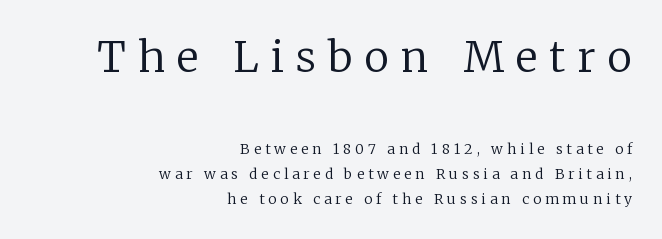
{"serif": "yes", "italic": "no", "bold": "no", "weight": "regular", "width": "normal", "stroke_contrast": "low", "x_height": "medium", "monospaced": "no", "underline": "no", "align": "right", "line_spacing_ratio": 1.81, "letter_spacing": "wide", "letter_spacing_em": 0.29, "larger_block": "first", "size_ratio": 3.0, "glyph_px": 42}
